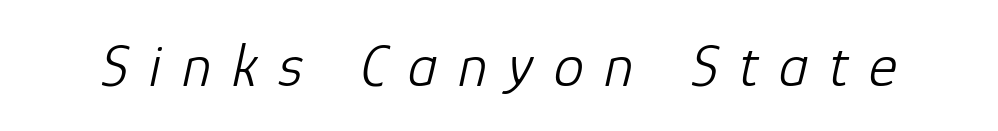
{"italic": "yes", "lean": "right", "slant_degrees": 12, "bold": "no", "weight": "light", "width": "normal", "stroke_contrast": "low", "x_height": "medium", "monospaced": "no", "underline": "no", "letter_spacing": "wide", "letter_spacing_em": 0.34, "glyph_px": 61}
